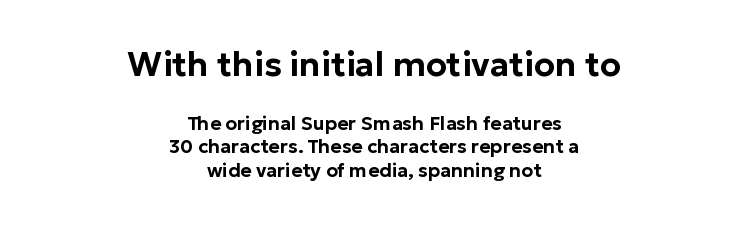
Every row of glyphs is offset so its center matches the block's center. The composition opens big and finishes small. These lines are composed in type without serifs. Posture: straight, roman, zero tilt. There is no visible air inserted between adjacent glyphs.
